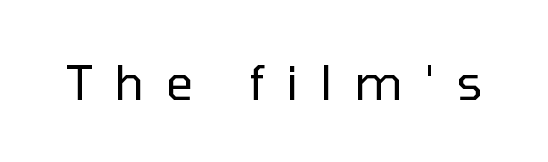
This sample has the flowing, uneven cadence of proportional lettering. Is this a heavy cut? Hardly; it is regular or lighter. The letterforms stand isolated, each surrounded by extra space. These lines were composed using upright roman letters.
